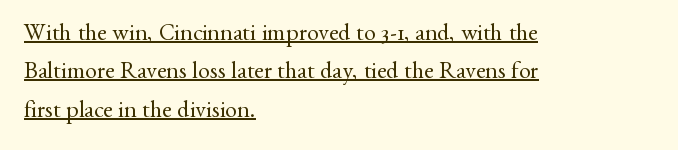
In CSS terms this would be text-align: left. You could call the tracking neutral — neither tight nor loose. Somebody hit Ctrl+U on this one — the words are underlined. Italic: no, the glyphs are upright roman.
